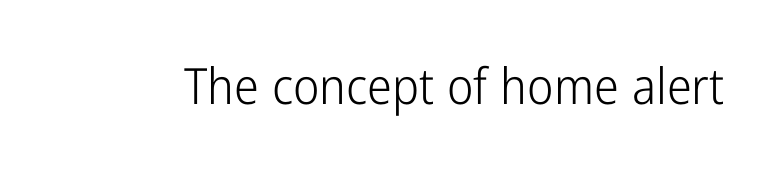
Q: Is the text bold? A: No.
Q: Is the text italic (slanted)? A: No, it is upright.
Q: Is the typeface a serif or a sans-serif typeface? A: Sans-serif.
Q: Is the text underlined? A: No.
Q: Is the spacing between letters normal or unusually wide? A: Normal.
Q: Width (condensed, normal, or wide)? A: Condensed.
Q: Stroke contrast? A: Low.
Q: x-height? A: Medium.
Q: Monospaced? A: No.
